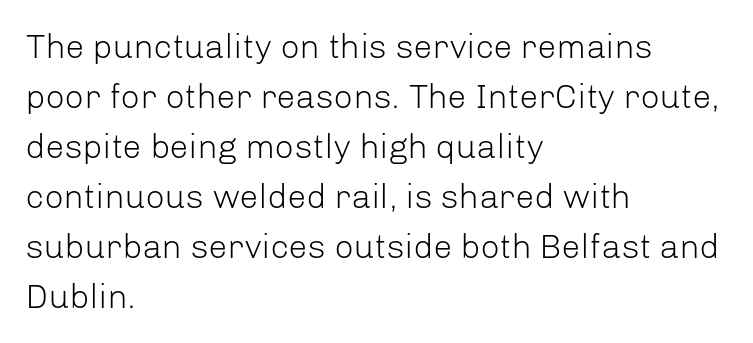
Summary of weight: not heavy and not bold. Normally led — the rows are evenly, conventionally spaced. Casual observation: everything's shoved over to the left. Honestly, the letter spacing is just normal — you wouldn't notice it. The letters stand straight up with perfectly vertical stems.
